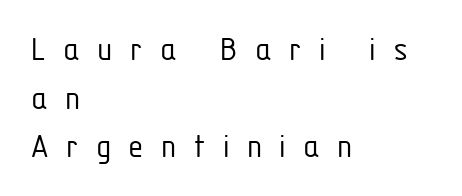
Q: Is the text bold? A: No.
Q: Is the text italic (slanted)? A: No, it is upright.
Q: Is the typeface a serif or a sans-serif typeface? A: Sans-serif.
Q: Is the text underlined? A: No.
Q: How is the paragraph aligned? A: Left-aligned.
Q: Is the spacing between letters normal or unusually wide? A: Unusually wide.
Q: Is the spacing between lines tight, normal or loose? A: Normal.
Q: Width (condensed, normal, or wide)? A: Condensed.
Q: Stroke contrast? A: Low.
Q: x-height? A: Medium.
Q: Monospaced? A: No.
